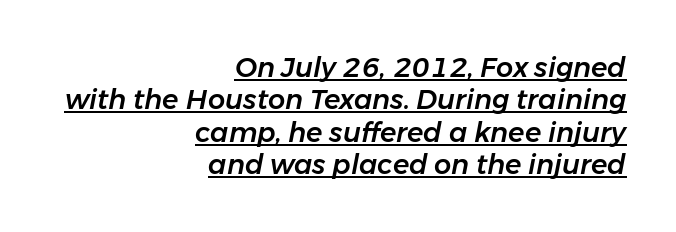
Underlining? Definitely there. It's the slanting kind of type. Visually the block forms a straight wall on the right and a jagged coastline on the left. No extra tracking has been applied to these lines.
